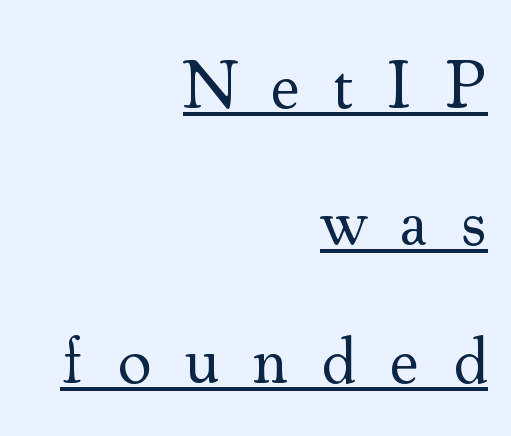
{"serif": "yes", "italic": "no", "bold": "no", "weight": "regular", "width": "normal", "stroke_contrast": "medium", "x_height": "small", "monospaced": "no", "underline": "yes", "align": "right", "line_spacing": "loose", "line_spacing_ratio": 2.05, "letter_spacing": "wide", "letter_spacing_em": 0.5, "glyph_px": 67}
